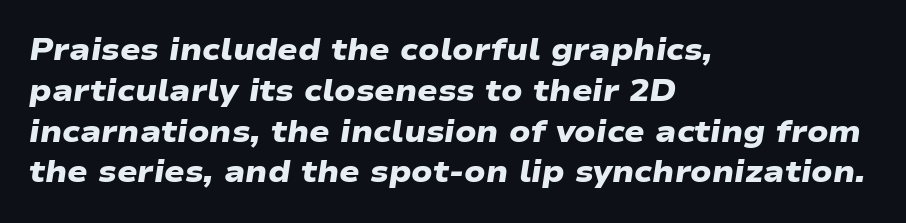
Q: Is the text bold? A: Yes.
Q: Is the typeface a serif or a sans-serif typeface? A: Sans-serif.
Q: Is the text underlined? A: No.
Q: How is the paragraph aligned? A: Left-aligned.
Q: Is the spacing between letters normal or unusually wide? A: Normal.
Q: Is the spacing between lines tight, normal or loose? A: Normal.
Q: Width (condensed, normal, or wide)? A: Wide.
Q: Stroke contrast? A: Low.
Q: x-height? A: Medium.
Q: Monospaced? A: No.
